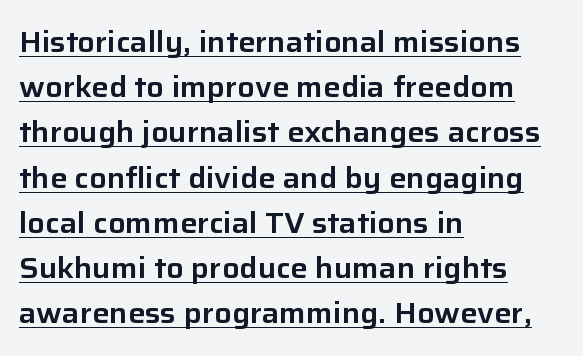
The image shows 29 px sans-serif type, upright; set left-aligned, normal line spacing (1.56x), normal letter spacing, underlined; low stroke contrast and a medium x-height.
